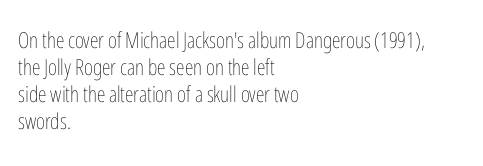
The image shows 22 px text type, upright; set left-aligned, line spacing 1.22x, normal letter spacing, not underlined.
